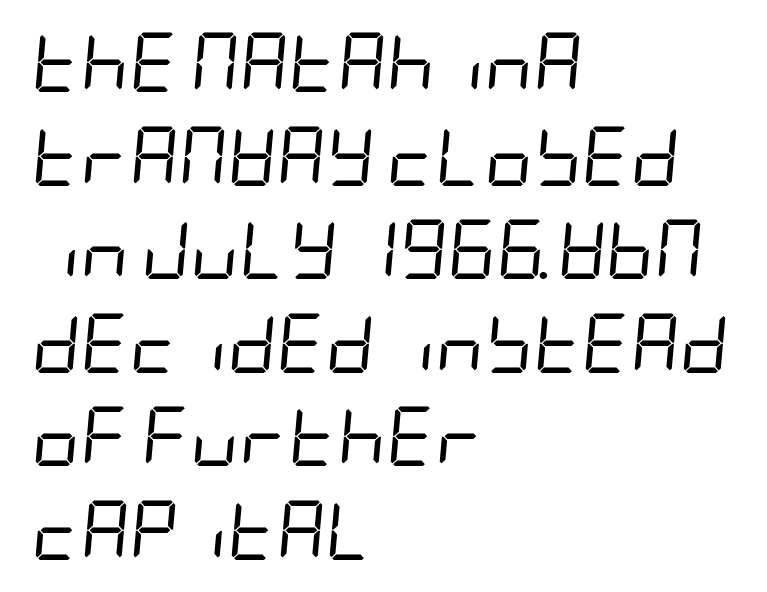
Q: Is the text bold? A: No.
Q: Is the text italic (slanted)? A: Yes, it leans right by about 5 degrees.
Q: Is the text underlined? A: No.
Q: How is the paragraph aligned? A: Left-aligned.
Q: Is the spacing between letters normal or unusually wide? A: Normal.
Q: Is the spacing between lines tight, normal or loose? A: Normal.
Q: Width (condensed, normal, or wide)? A: Condensed.
Q: Stroke contrast? A: Low.
Q: x-height? A: Large.
